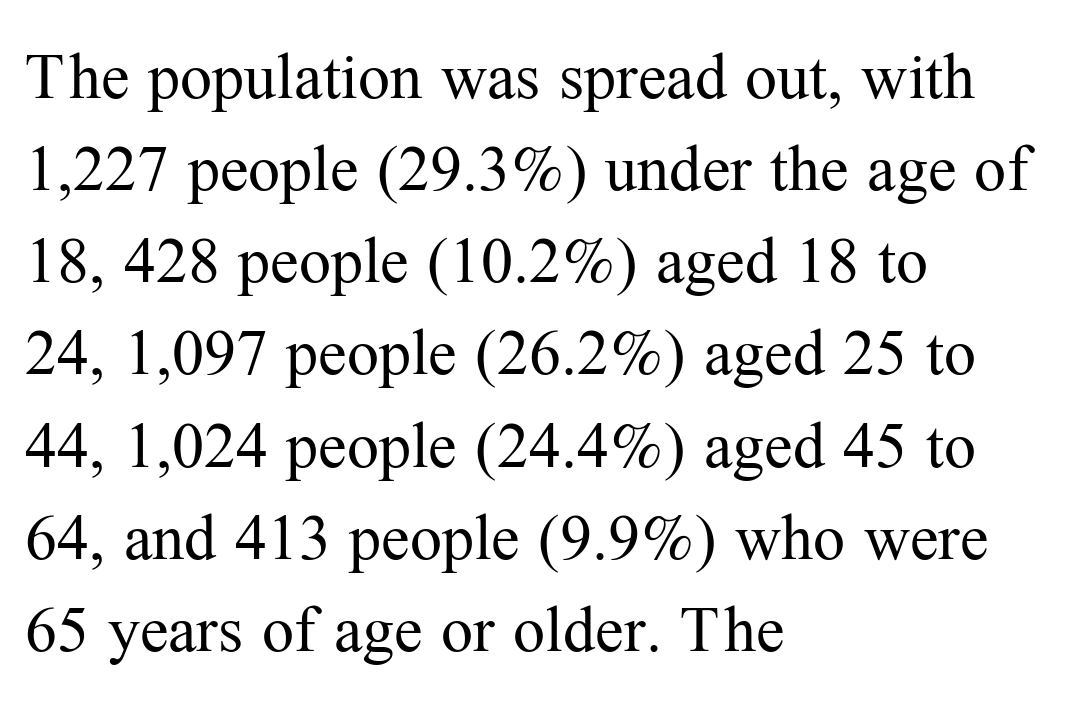
{"serif": "yes", "italic": "no", "bold": "no", "weight": "regular", "width": "normal", "stroke_contrast": "medium", "x_height": "medium", "monospaced": "no", "underline": "no", "align": "left", "line_spacing": "normal", "line_spacing_ratio": 1.44, "letter_spacing": "normal", "letter_spacing_em": 0.0, "glyph_px": 64}
